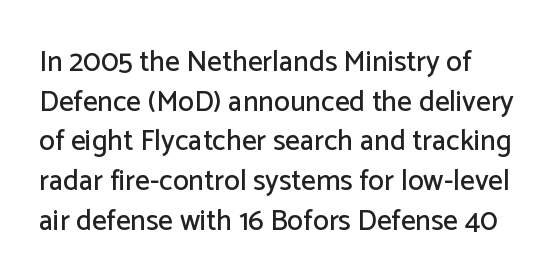
Rule under the text: the space is simply empty. Layout note: lines flush left. These lines were composed using upright roman letters. Do the characters align in a grid? No, the font is proportional. Note: no serifs on the glyphs.
